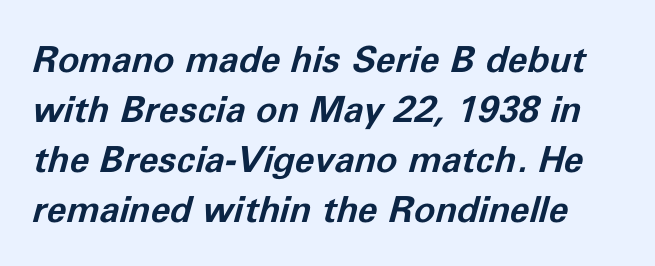
Q: Is the text bold? A: Yes.
Q: Is the text italic (slanted)? A: Yes, it leans right by about 11 degrees.
Q: Is the text underlined? A: No.
Q: Is the spacing between letters normal or unusually wide? A: Normal.
Q: Is the spacing between lines tight, normal or loose? A: Normal.
Q: Width (condensed, normal, or wide)? A: Normal.
Q: Stroke contrast? A: Low.
Q: x-height? A: Medium.
Q: Monospaced? A: No.
